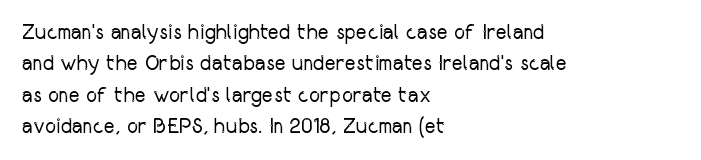
Q: Is the text bold? A: No.
Q: Is the text italic (slanted)? A: No, it is upright.
Q: Is the text underlined? A: No.
Q: How is the paragraph aligned? A: Left-aligned.
Q: Is the spacing between letters normal or unusually wide? A: Normal.
Q: Is the spacing between lines tight, normal or loose? A: Normal.
